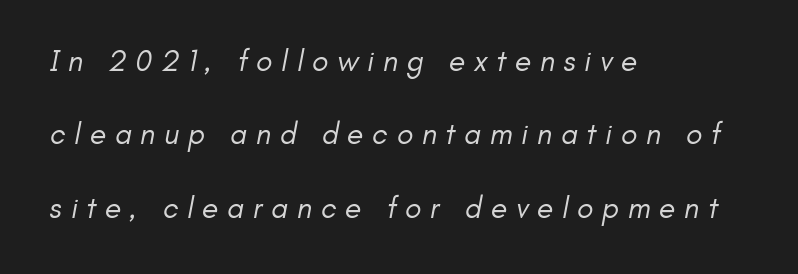
{"serif": "no", "bold": "no", "weight": "regular", "width": "normal", "stroke_contrast": "low", "x_height": "small", "monospaced": "no", "underline": "no", "align": "left", "line_spacing": "loose", "line_spacing_ratio": 2.45, "letter_spacing": "wide", "letter_spacing_em": 0.29, "glyph_px": 30}
